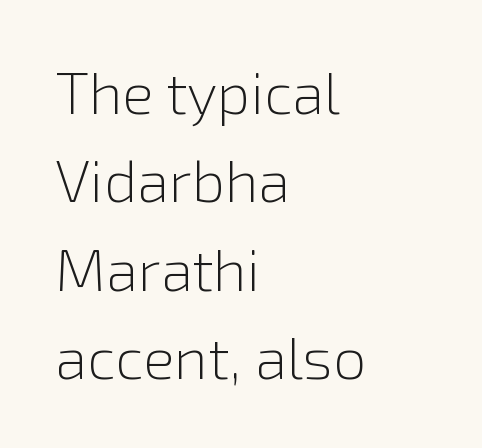
{"serif": "no", "italic": "no", "bold": "no", "weight": "light", "width": "normal", "x_height": "medium", "monospaced": "no", "underline": "no", "align": "left", "line_spacing": "normal", "line_spacing_ratio": 1.5, "letter_spacing": "normal", "letter_spacing_em": 0.0, "glyph_px": 59}
